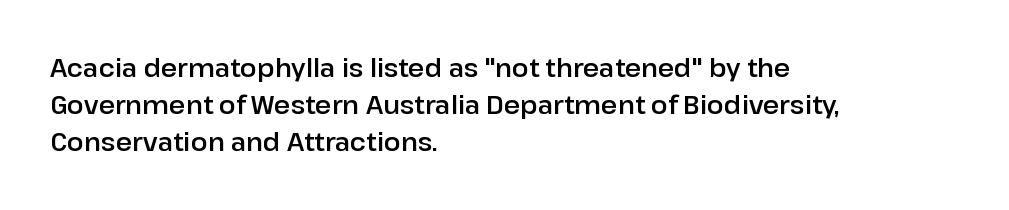
Designer's note — italics off, roman on. Compared with typical paragraphs, the rows here are spaced about the same. No word sits above an underline. Left-aligned paragraph, ragged on the right. This sample uses plain, unmodified letter spacing.
